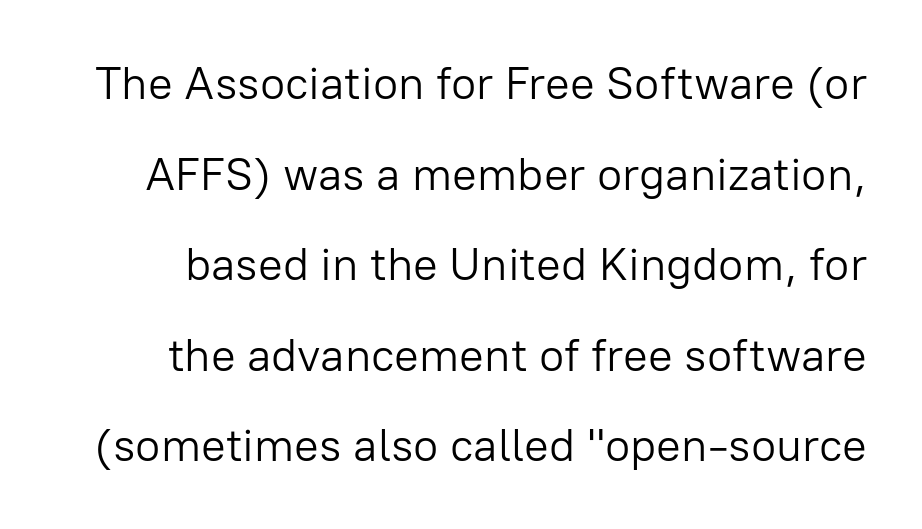
{"serif": "no", "italic": "no", "bold": "no", "weight": "light", "width": "normal", "stroke_contrast": "low", "x_height": "medium", "monospaced": "no", "underline": "no", "line_spacing": "loose", "line_spacing_ratio": 1.97, "letter_spacing": "normal", "letter_spacing_em": 0.0, "glyph_px": 46}
